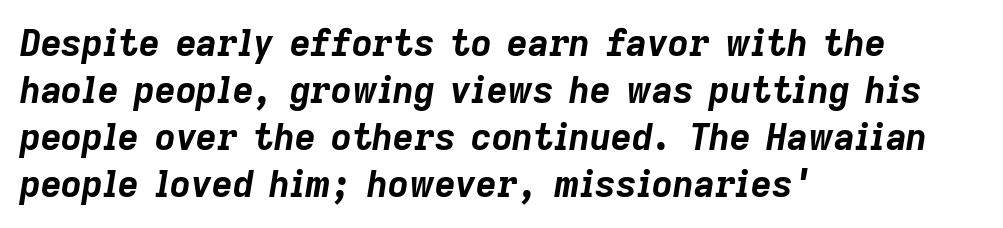
Q: Is the text bold? A: Yes.
Q: Is the text italic (slanted)? A: Yes, it leans right by about 9 degrees.
Q: Is the text underlined? A: No.
Q: How is the paragraph aligned? A: Left-aligned.
Q: Is the spacing between letters normal or unusually wide? A: Normal.
Q: Is the spacing between lines tight, normal or loose? A: Normal.
Q: Width (condensed, normal, or wide)? A: Normal.
Q: Stroke contrast? A: Low.
Q: x-height? A: Medium.
Q: Monospaced? A: No.
